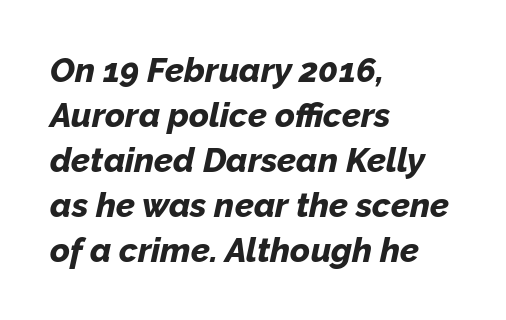
{"italic": "yes", "lean": "right", "slant_degrees": 12, "bold": "yes", "weight": "bold", "width": "normal", "stroke_contrast": "low", "x_height": "medium", "monospaced": "no", "underline": "no", "align": "left", "line_spacing": "normal", "line_spacing_ratio": 1.32, "letter_spacing": "normal", "letter_spacing_em": 0.0, "glyph_px": 34}
